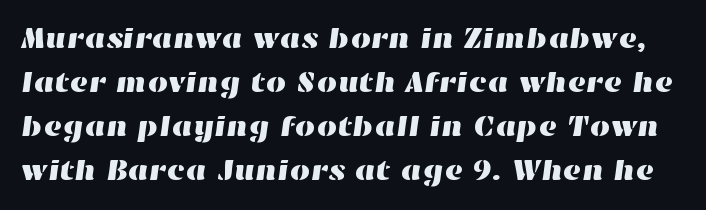
Character widths vary here, with narrow letters taking less room than wide ones. Quick note: underline off. Baseline-to-baseline distance is the conventional proportion of letter height. Characters follow at the spacing the type designer built in.
